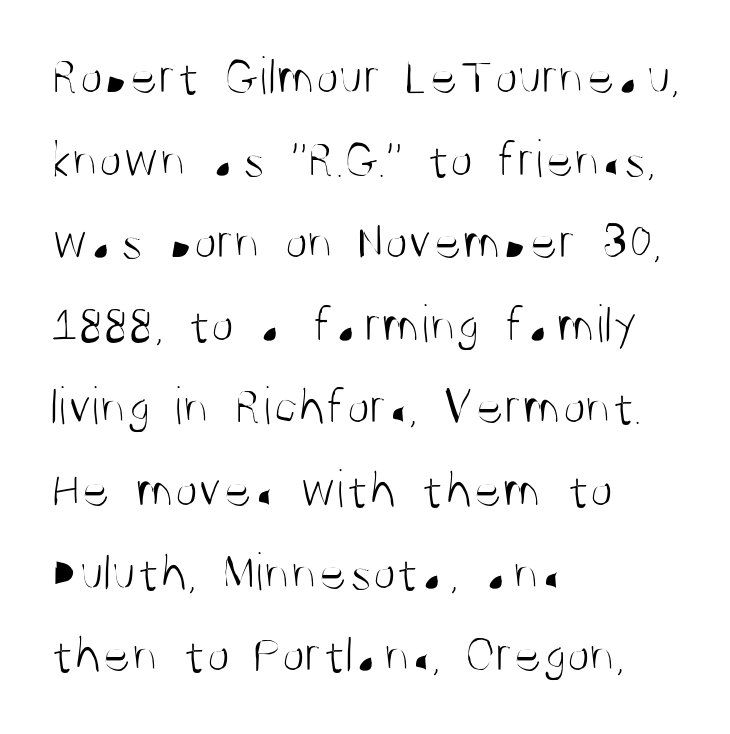
The paragraph shown leans on its left margin. Is this a fixed-width face? No — the glyphs have proportional, varying widths. Unlike a traditional serif, this face leaves its strokes unadorned. Bare-footed words on every line. Look at the tracking — it's just the regular setting, nothing added. This is roman type, the default non-slanted kind.
